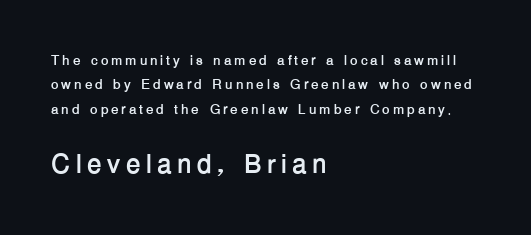
Bare-footed words on every line. Caption: bold face, heavy strokes. Italic? Not at all — the glyphs are vertical. The face used here appears at its bigger size in the lower chunk. Alignment: flush left.
